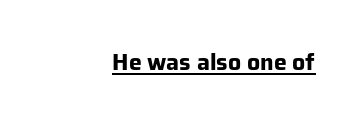
This sample uses plain, unmodified letter spacing. These characters rest on top of a visible drawn line. The letters stand straight up with perfectly vertical stems. As a designer I'd log this as weight 700, bold. Short and long lines alike share a common ending point at right.
